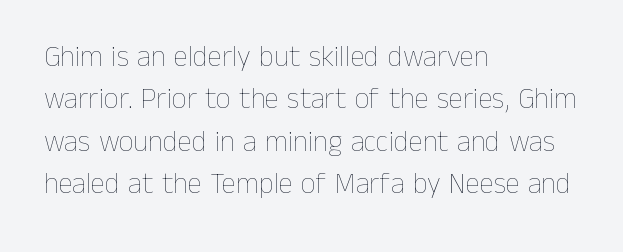
The image shows 29 px thin type, upright; set left-aligned, normal line spacing (1.46x), normal letter spacing, not underlined; low stroke contrast and a medium x-height.
